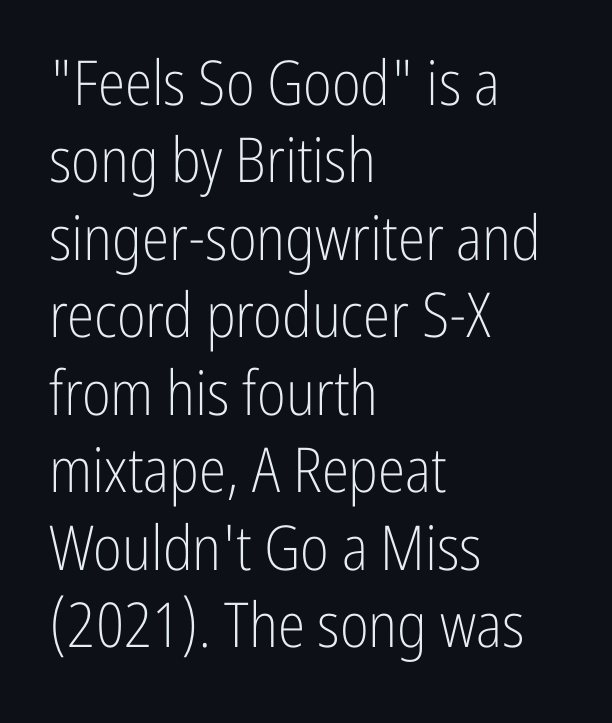
{"serif": "no", "italic": "no", "bold": "no", "weight": "light", "width": "condensed", "stroke_contrast": "low", "x_height": "medium", "monospaced": "no", "underline": "no", "align": "left", "line_spacing": "normal", "line_spacing_ratio": 1.25, "letter_spacing": "normal", "letter_spacing_em": 0.0, "glyph_px": 62}
